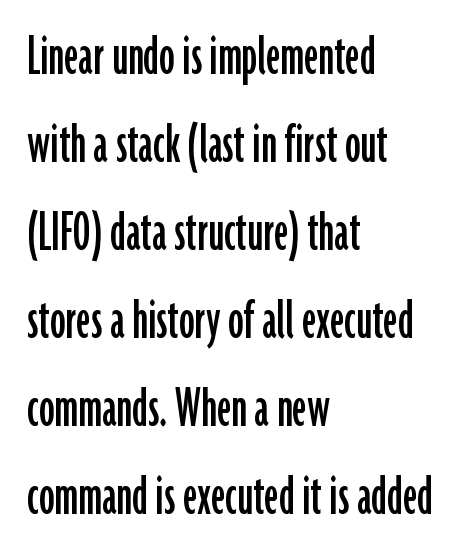
The image shows 62 px condensed sans-serif type, upright; set left-aligned, normal line spacing (1.42x), normal letter spacing, not underlined; low stroke contrast and a medium x-height.
